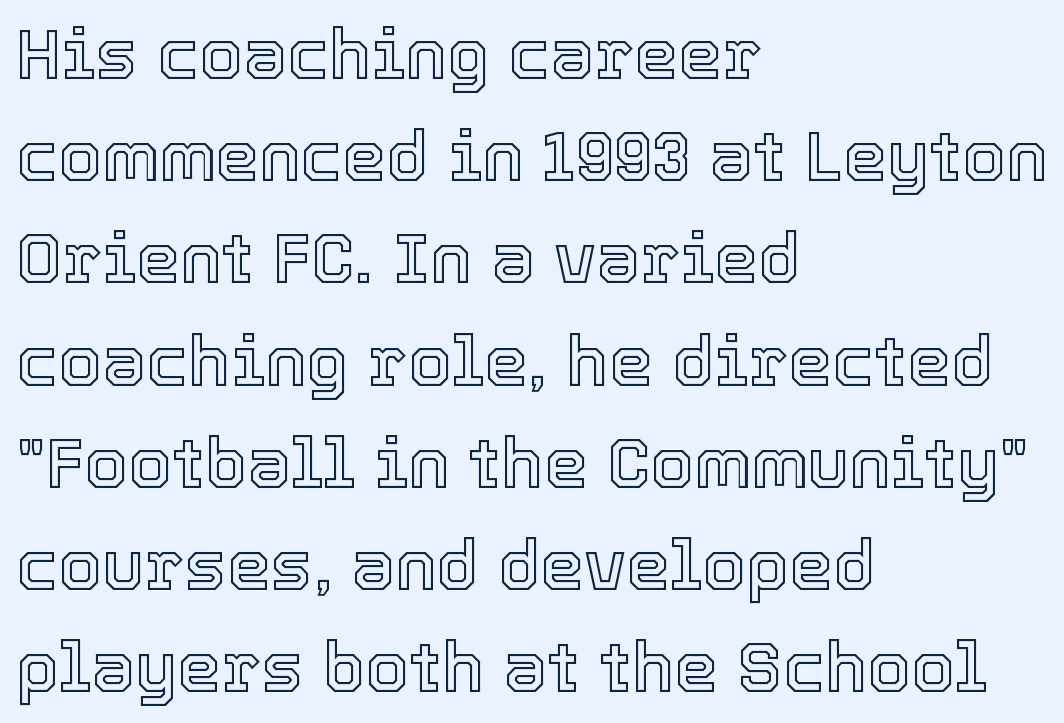
The image shows 70 px text type, upright; set left-aligned, normal line spacing (1.46x), normal letter spacing, not underlined; a medium x-height.
